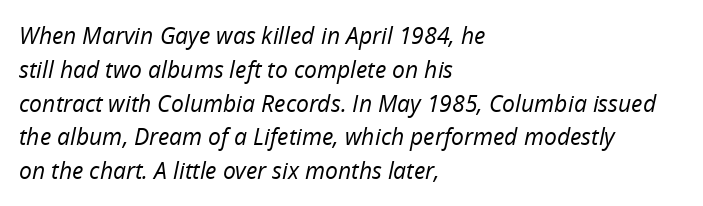
Students, note that the glyphs here touch the page at normal intervals. Leading: standard. Honestly, there is no underline to notice here at all. Every character sits at an angle, as italics do. Does the copy run flush right? No — it runs flush left.
